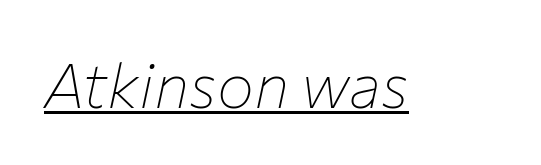
{"italic": "yes", "lean": "right", "slant_degrees": 12, "bold": "no", "weight": "thin", "width": "normal", "stroke_contrast": "low", "x_height": "medium", "monospaced": "no", "underline": "yes", "letter_spacing": "normal", "letter_spacing_em": 0.0, "glyph_px": 62}
